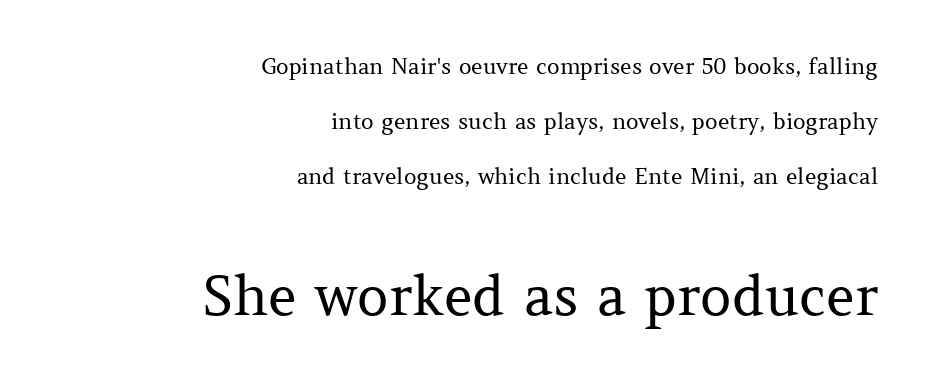
The later block is typeset at a bigger size than the earlier block. This sample has the flowing, uneven cadence of proportional lettering. Serifs: yes, visible at the terminals of the letterforms. Stem width sits at or under what a default text font uses. Rule under the text: the space is simply empty.
